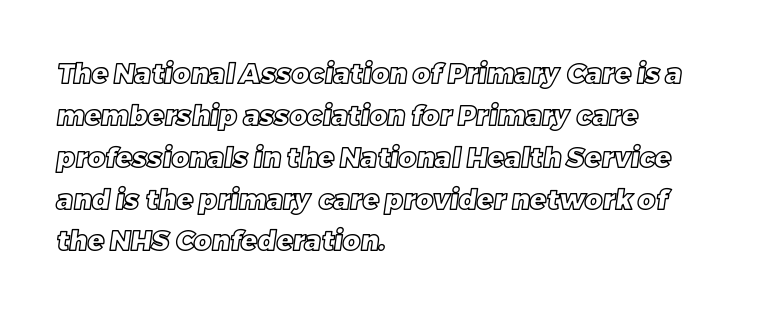
Regular leading. These lines are set flush left with a ragged right edge. The line texture is even and compact thanks to regular tracking. The area under the type is left untouched.
